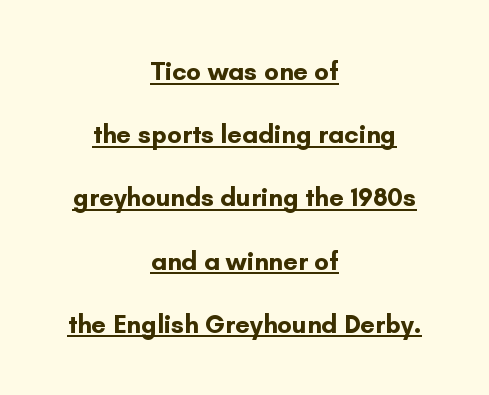
{"italic": "no", "bold": "yes", "underline": "yes", "align": "center", "line_spacing": "loose", "line_spacing_ratio": 2.43, "letter_spacing": "normal", "letter_spacing_em": 0.0, "glyph_px": 26}
